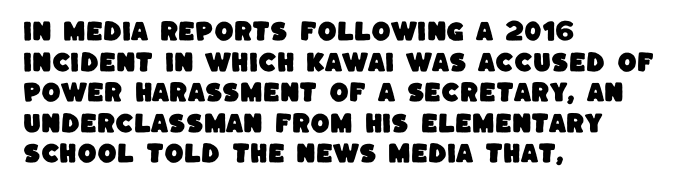
Q: Is the text underlined? A: No.
Q: How is the paragraph aligned? A: Left-aligned.
Q: Is the spacing between letters normal or unusually wide? A: Normal.
Q: Is the spacing between lines tight, normal or loose? A: Normal.
